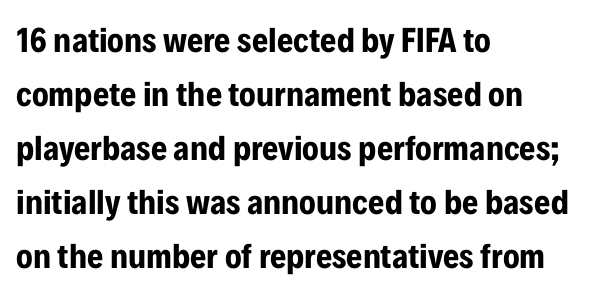
The image shows 35 px bold, condensed sans-serif type, upright; set left-aligned, normal line spacing (1.54x), normal letter spacing, not underlined; low stroke contrast and a medium x-height.
